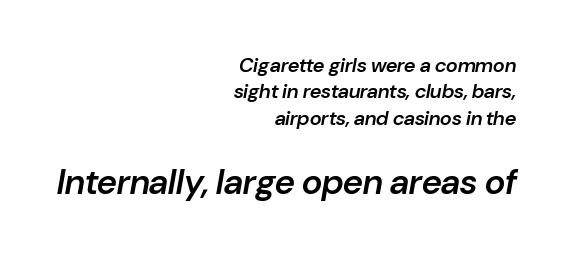
Q: Is the text bold? A: Semi-bold.
Q: Is the text italic (slanted)? A: Yes, it leans right by about 10 degrees.
Q: Is the text underlined? A: No.
Q: How is the paragraph aligned? A: Right-aligned.
Q: Is the spacing between letters normal or unusually wide? A: Normal.
Q: Is the spacing between lines tight, normal or loose? A: Normal.
Q: Which block of text is set in a larger size, the first (top) or the second (bottom)? A: The second (bottom) one.
Q: Width (condensed, normal, or wide)? A: Normal.
Q: Stroke contrast? A: Low.
Q: x-height? A: Medium.
Q: Monospaced? A: No.
